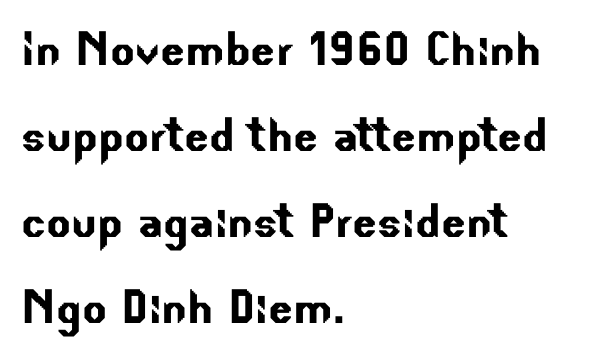
Q: Is the typeface a serif or a sans-serif typeface? A: Sans-serif.
Q: Is the text underlined? A: No.
Q: How is the paragraph aligned? A: Left-aligned.
Q: Is the spacing between letters normal or unusually wide? A: Normal.
Q: Is the spacing between lines tight, normal or loose? A: Normal.
Q: Width (condensed, normal, or wide)? A: Normal.
Q: Stroke contrast? A: Low.
Q: x-height? A: Small.
Q: Monospaced? A: No.
